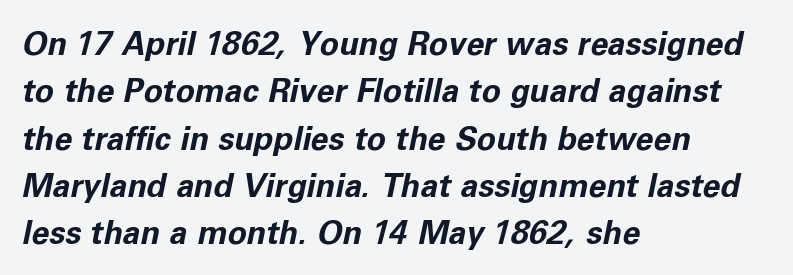
Q: Is the text bold? A: Yes.
Q: Is the text italic (slanted)? A: Yes, it leans right by about 11 degrees.
Q: Is the text underlined? A: No.
Q: How is the paragraph aligned? A: Left-aligned.
Q: Is the spacing between letters normal or unusually wide? A: Normal.
Q: Is the spacing between lines tight, normal or loose? A: Normal.
Q: Width (condensed, normal, or wide)? A: Normal.
Q: Stroke contrast? A: Low.
Q: x-height? A: Medium.
Q: Monospaced? A: No.
